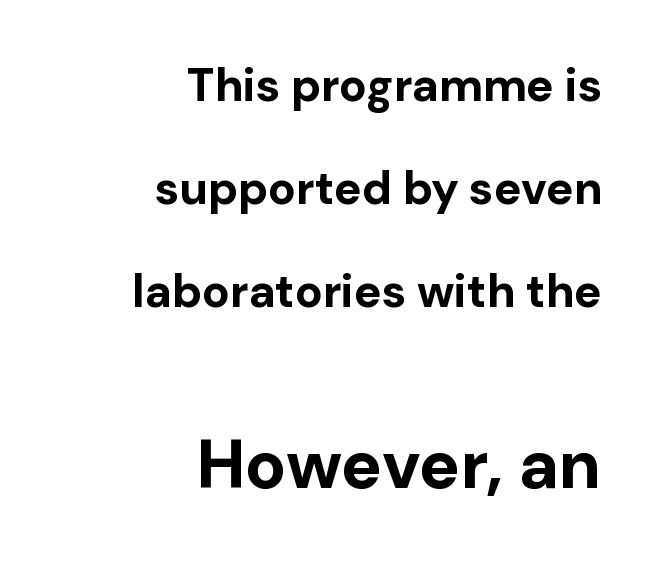
{"serif": "no", "italic": "no", "bold": "yes", "weight": "bold", "width": "normal", "stroke_contrast": "low", "x_height": "medium", "monospaced": "no", "underline": "no", "align": "right", "line_spacing": "loose", "line_spacing_ratio": 2.24, "letter_spacing": "normal", "letter_spacing_em": 0.0, "larger_block": "second", "size_ratio": 1.5, "glyph_px": 69}
